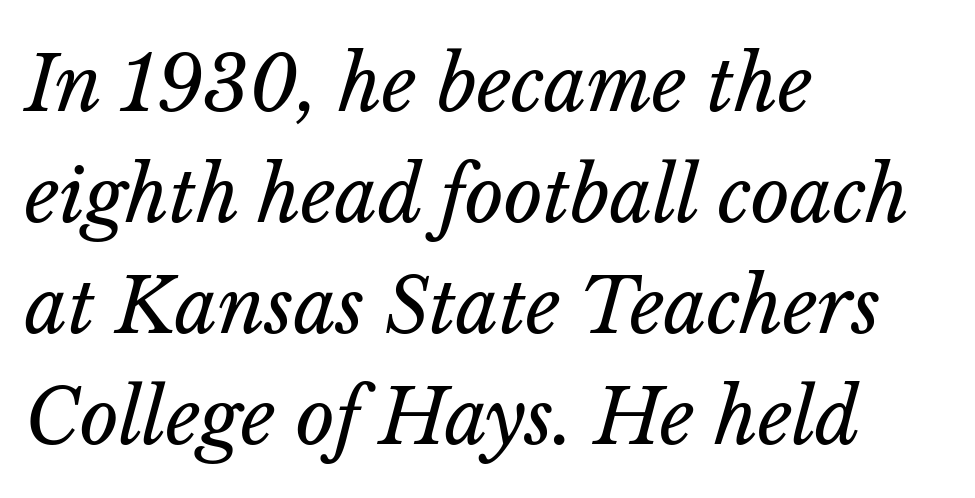
Q: Is the text bold? A: No.
Q: Is the text italic (slanted)? A: Yes, it leans right by about 14 degrees.
Q: Is the text underlined? A: No.
Q: How is the paragraph aligned? A: Left-aligned.
Q: Is the spacing between letters normal or unusually wide? A: Normal.
Q: Is the spacing between lines tight, normal or loose? A: Normal.
Q: Width (condensed, normal, or wide)? A: Normal.
Q: Stroke contrast? A: Low.
Q: x-height? A: Medium.
Q: Monospaced? A: No.
